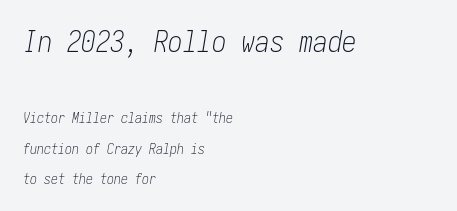
{"italic": "yes", "lean": "right", "slant_degrees": 10, "bold": "no", "weight": "light", "width": "condensed", "stroke_contrast": "low", "x_height": "medium", "underline": "no", "align": "left", "line_spacing": "loose", "line_spacing_ratio": 2.17, "letter_spacing": "normal", "letter_spacing_em": 0.0, "larger_block": "first", "size_ratio": 2.07, "glyph_px": 29}
